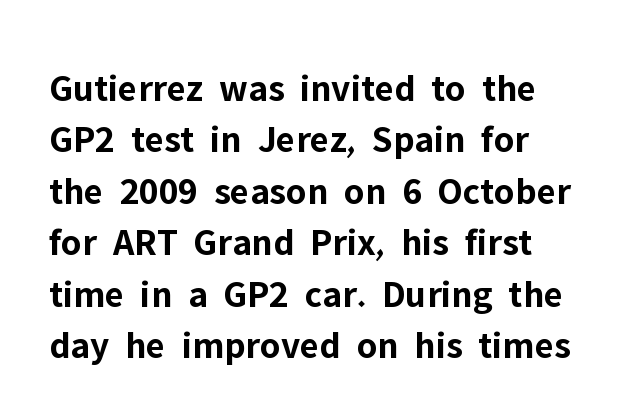
The image shows 39 px bold sans-serif type, upright; set normal line spacing (1.32x), normal letter spacing, not underlined; low stroke contrast and a medium x-height.
